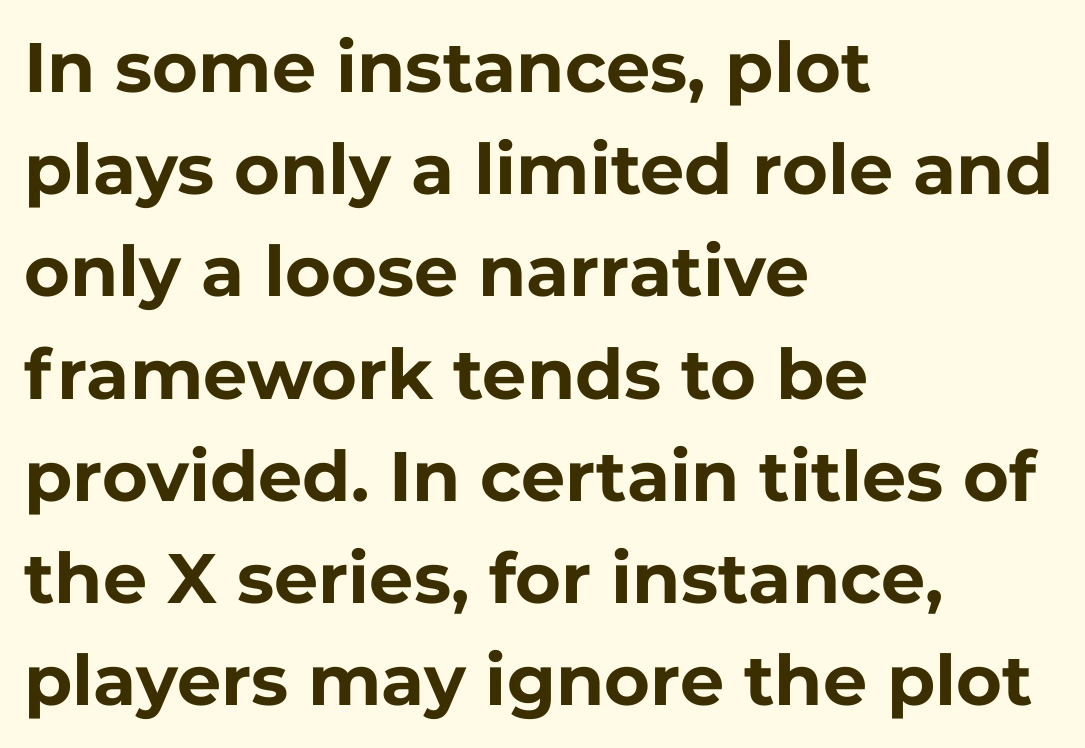
The image shows 70 px bold sans-serif type, upright; set left-aligned, normal line spacing (1.46x), normal letter spacing, not underlined; low stroke contrast and a medium x-height.
